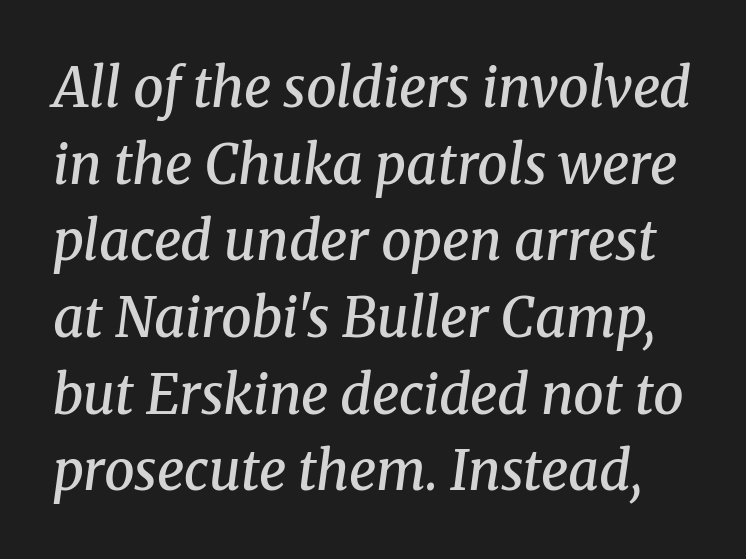
Q: Is the text bold? A: Semi-bold.
Q: Is the text italic (slanted)? A: Yes, it leans right by about 8 degrees.
Q: Is the typeface a serif or a sans-serif typeface? A: Serif.
Q: Is the text underlined? A: No.
Q: Is the spacing between letters normal or unusually wide? A: Normal.
Q: Is the spacing between lines tight, normal or loose? A: Normal.
Q: Width (condensed, normal, or wide)? A: Normal.
Q: Stroke contrast? A: Medium.
Q: x-height? A: Medium.
Q: Monospaced? A: No.
